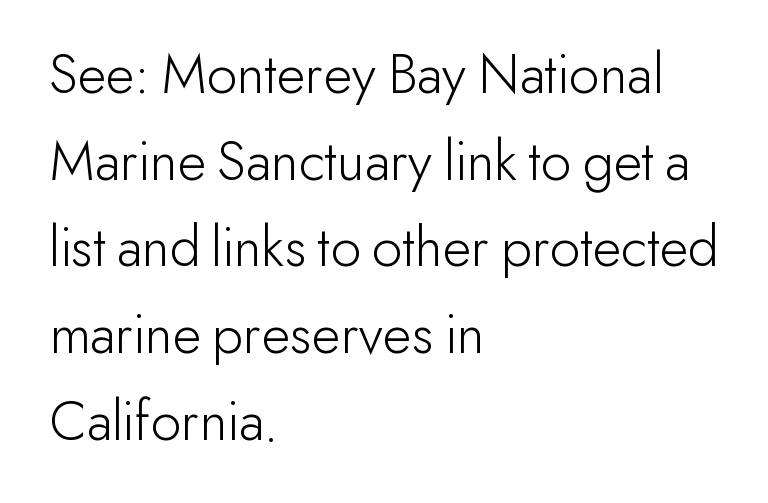
The image shows 59 px light sans-serif type, upright; set left-aligned, normal line spacing (1.47x), normal letter spacing, not underlined; low stroke contrast and a small x-height.
